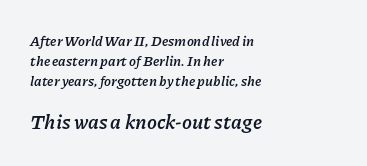
Q: Is the text bold? A: Yes.
Q: Is the text italic (slanted)? A: Yes, it leans right by about 11 degrees.
Q: Is the text underlined? A: No.
Q: How is the paragraph aligned? A: Left-aligned.
Q: Is the spacing between letters normal or unusually wide? A: Normal.
Q: Is the spacing between lines tight, normal or loose? A: Normal.
Q: Which block of text is set in a larger size, the first (top) or the second (bottom)? A: The second (bottom) one.
